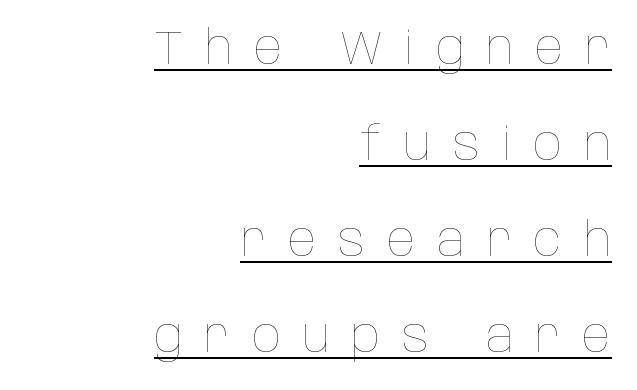
{"italic": "no", "bold": "no", "weight": "thin", "width": "condensed", "stroke_contrast": "low", "x_height": "large", "monospaced": "no", "underline": "yes", "align": "right", "line_spacing": "loose", "line_spacing_ratio": 2.04, "letter_spacing": "wide", "letter_spacing_em": 0.46, "glyph_px": 47}
